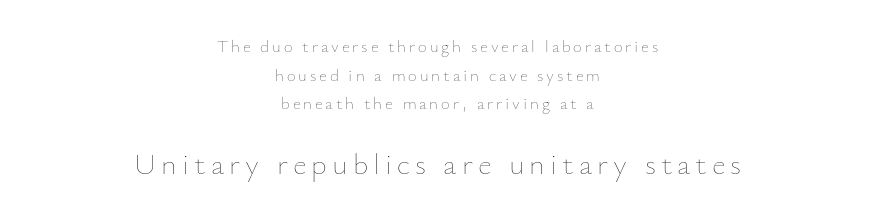
{"italic": "no", "bold": "no", "weight": "thin", "width": "normal", "stroke_contrast": "low", "x_height": "small", "monospaced": "no", "underline": "no", "align": "center", "line_spacing": "normal", "line_spacing_ratio": 1.68, "larger_block": "second", "size_ratio": 1.76, "glyph_px": 30}
